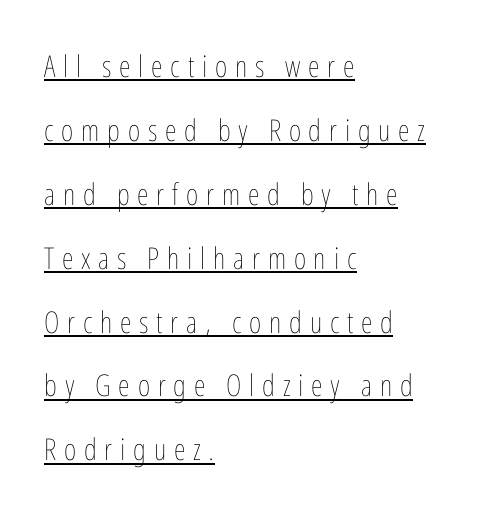
The image shows 30 px thin, condensed type, upright; set left-aligned, loose line spacing (2.13x), unusually wide letter spacing (+0.26 em), underlined; low stroke contrast and a medium x-height.
